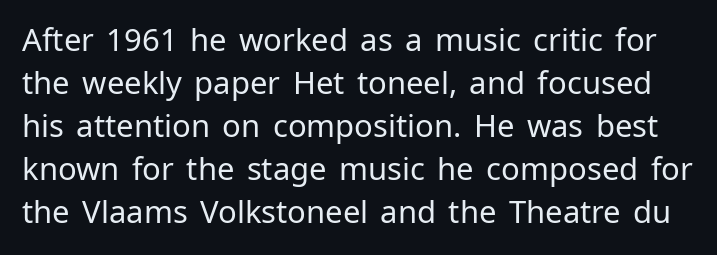
Q: Is the text bold? A: No.
Q: Is the text italic (slanted)? A: No, it is upright.
Q: Is the typeface a serif or a sans-serif typeface? A: Sans-serif.
Q: Is the text underlined? A: No.
Q: Is the spacing between letters normal or unusually wide? A: Normal.
Q: Is the spacing between lines tight, normal or loose? A: Normal.
Q: Width (condensed, normal, or wide)? A: Normal.
Q: Stroke contrast? A: Low.
Q: x-height? A: Medium.
Q: Monospaced? A: No.
